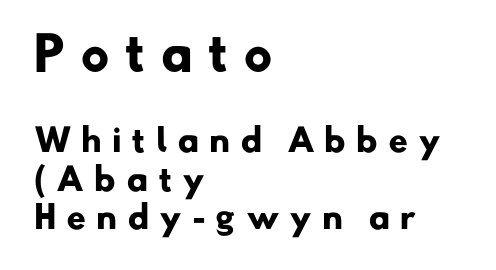
The earlier block is typeset at a bigger size than the later block. What kind of face is this? One without serifs — a sans. The gap between lines stays unmarked. The rendering uses natural spacing where letterforms have individual widths. Typographic density is high because the face is bold.
